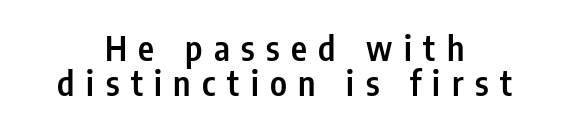
Students, observe: this is what under-led, compact text looks like. The area under the type is left untouched. As a designer I'd log this as weight 600, semibold. Nope, no serifs anywhere on these letters. The type sits square on the baseline with zero lean.
